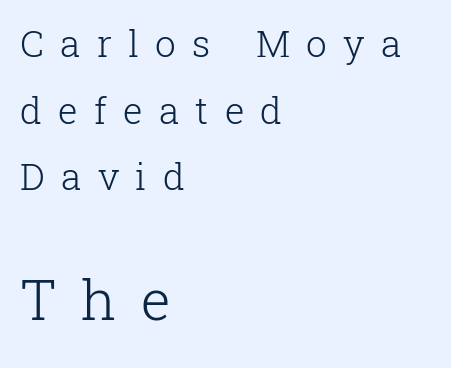
The image shows 56 px light serif type, upright; set left-aligned, line spacing 1.8x, unusually wide letter spacing (+0.44 em), not underlined; the second (bottom) block is 1.51x larger; low stroke contrast and a medium x-height.
